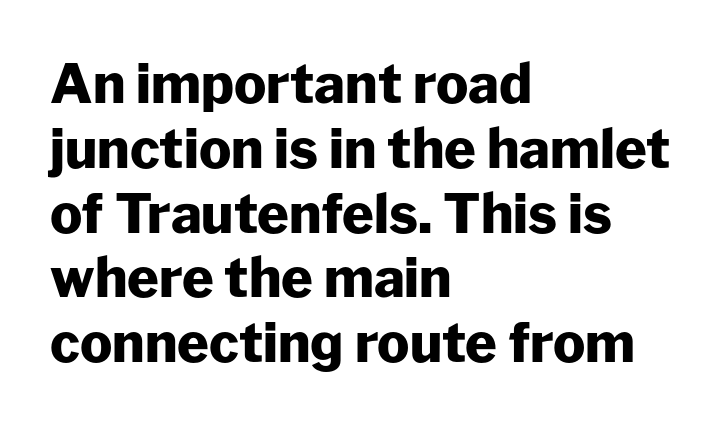
Underline: absent. The font family rendered here belongs to the sans-serif group. Caption: multi-line text, flush left, ragged right. Does the lettering tilt? It doesn't — this is upright. Glyph-to-glyph distance matches everyday printed text.
